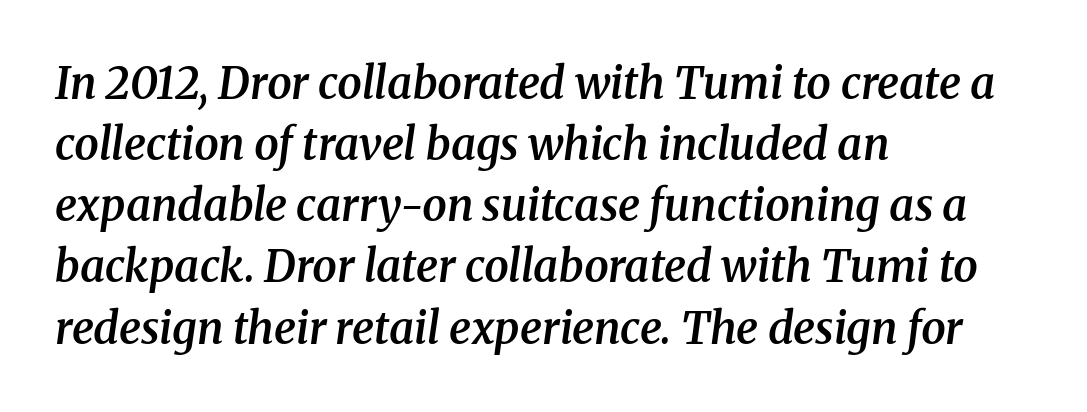
{"serif": "yes", "italic": "yes", "lean": "right", "slant_degrees": 8, "bold": "semi", "weight": "semibold", "width": "normal", "stroke_contrast": "medium", "x_height": "medium", "monospaced": "no", "underline": "no", "align": "left", "line_spacing": "normal", "line_spacing_ratio": 1.39, "letter_spacing": "normal", "letter_spacing_em": 0.0, "glyph_px": 44}
